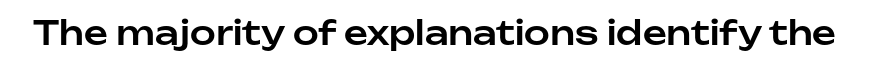
{"serif": "no", "italic": "no", "width": "normal", "stroke_contrast": "low", "x_height": "medium", "monospaced": "no", "underline": "no", "letter_spacing": "normal", "letter_spacing_em": 0.0, "glyph_px": 33}
